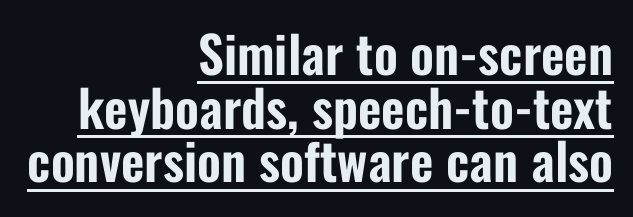
Q: Is the text italic (slanted)? A: No, it is upright.
Q: Is the typeface a serif or a sans-serif typeface? A: Sans-serif.
Q: Is the text underlined? A: Yes.
Q: How is the paragraph aligned? A: Right-aligned.
Q: Is the spacing between letters normal or unusually wide? A: Normal.
Q: Is the spacing between lines tight, normal or loose? A: Tight.
Q: Width (condensed, normal, or wide)? A: Condensed.
Q: Stroke contrast? A: Low.
Q: x-height? A: Medium.
Q: Monospaced? A: No.
